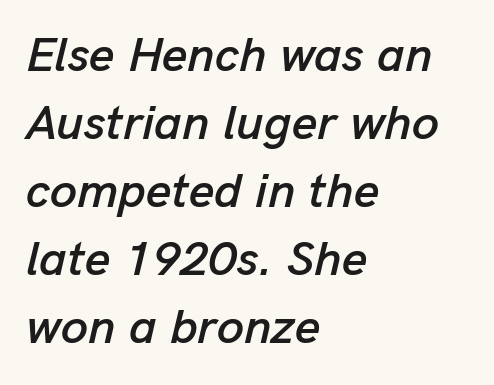
Q: Is the text italic (slanted)? A: Yes, it leans right by about 13 degrees.
Q: Is the text underlined? A: No.
Q: How is the paragraph aligned? A: Left-aligned.
Q: Is the spacing between letters normal or unusually wide? A: Normal.
Q: Is the spacing between lines tight, normal or loose? A: Normal.
Q: Width (condensed, normal, or wide)? A: Normal.
Q: Stroke contrast? A: Low.
Q: x-height? A: Medium.
Q: Monospaced? A: No.
